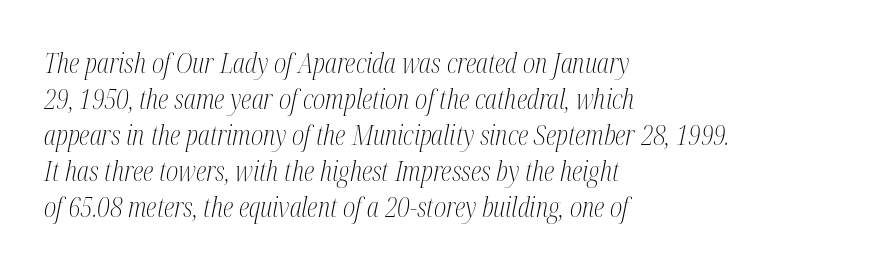
Q: Is the text bold? A: No.
Q: Is the text italic (slanted)? A: Yes, it leans right by about 12 degrees.
Q: Is the text underlined? A: No.
Q: How is the paragraph aligned? A: Left-aligned.
Q: Is the spacing between letters normal or unusually wide? A: Normal.
Q: Is the spacing between lines tight, normal or loose? A: Normal.
